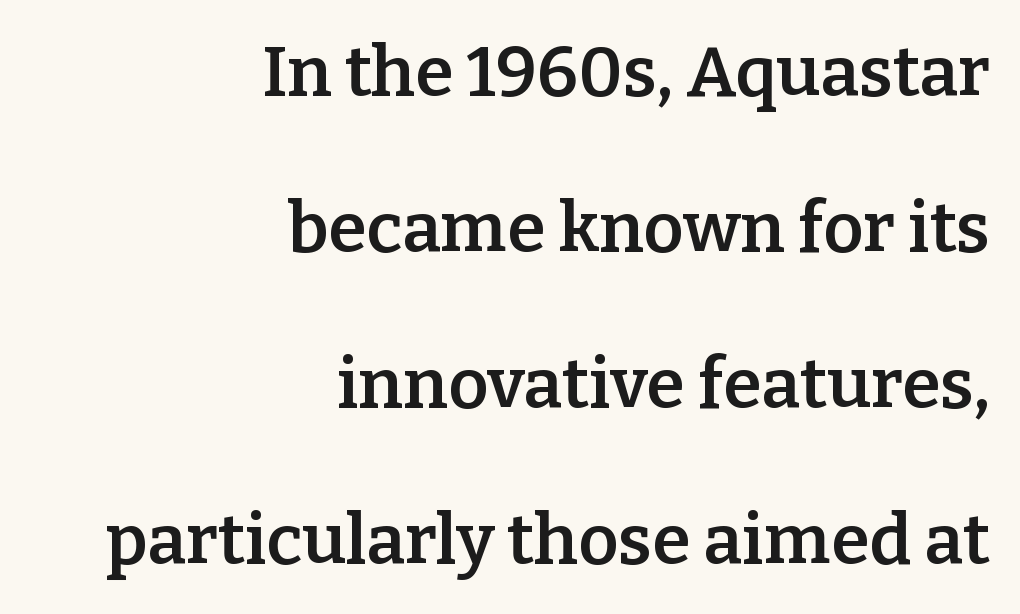
The passage shown is semibold, sitting just below true bold. Ordinary non-slanted type is in use. Interline gaps are noticeably wide in this sample. These lines are composed in type with serifs. The face used here is proportionally spaced, like ordinary book or web type. Rule under the text: the space is simply empty.
